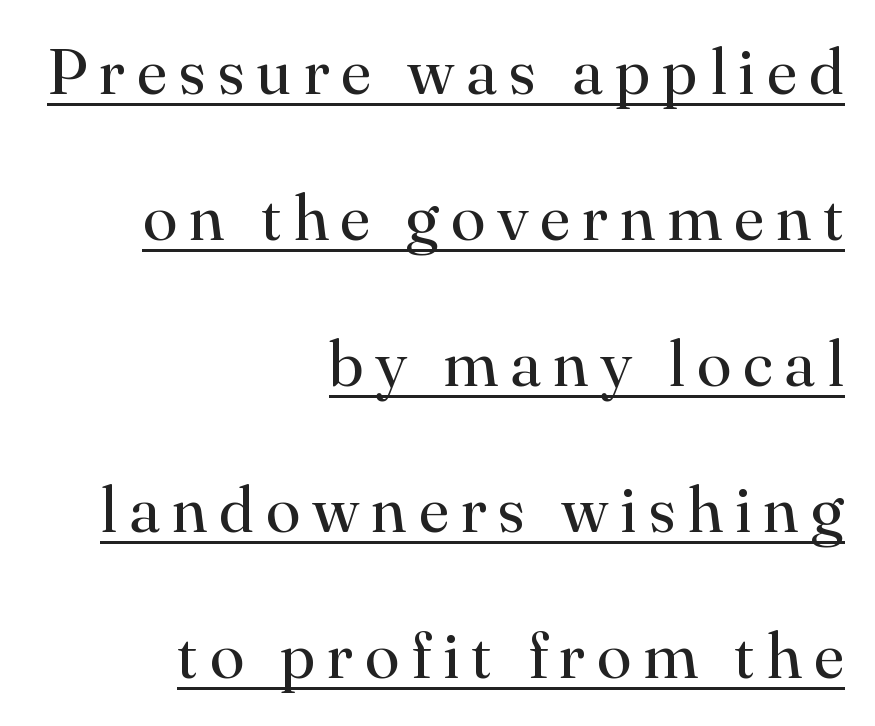
{"serif": "yes", "italic": "no", "bold": "no", "weight": "regular", "width": "normal", "stroke_contrast": "high", "x_height": "small", "monospaced": "no", "underline": "yes", "align": "right", "line_spacing": "loose", "line_spacing_ratio": 2.28, "glyph_px": 64}
